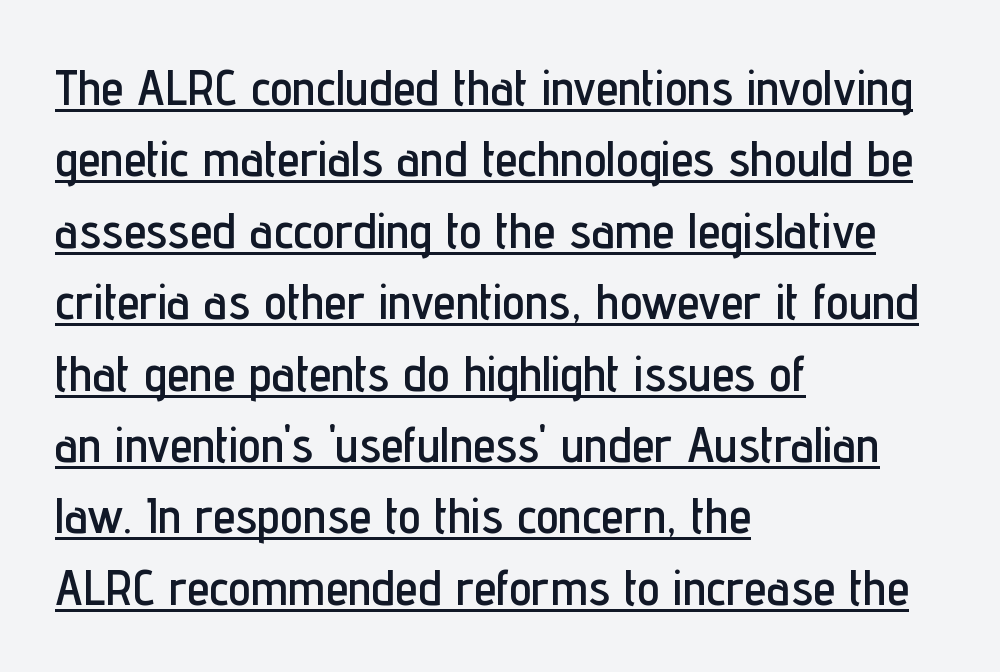
{"serif": "no", "italic": "no", "width": "condensed", "stroke_contrast": "low", "x_height": "medium", "monospaced": "no", "underline": "yes", "align": "left", "line_spacing": "normal", "line_spacing_ratio": 1.4, "letter_spacing": "normal", "letter_spacing_em": 0.0, "glyph_px": 51}
